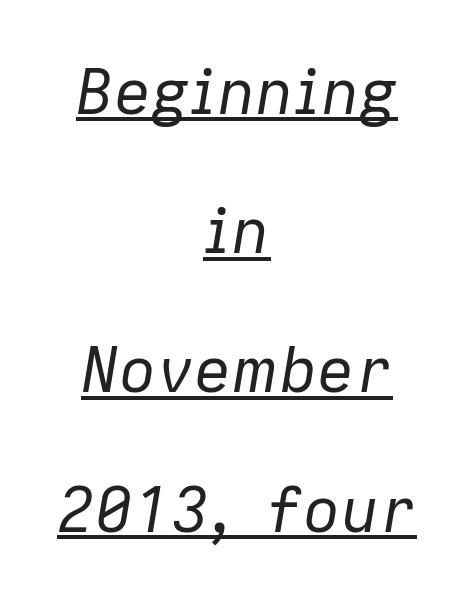
Tracking value appears to be zero — textbook default spacing. The passage shown stacks its lines with a broad gap. Heaviness? Minimal to ordinary, like unemphasized prose. The letters advance in unequal steps, a hallmark of proportional type. Layout note: lines centered. Slant detected: the letters are inclined.
